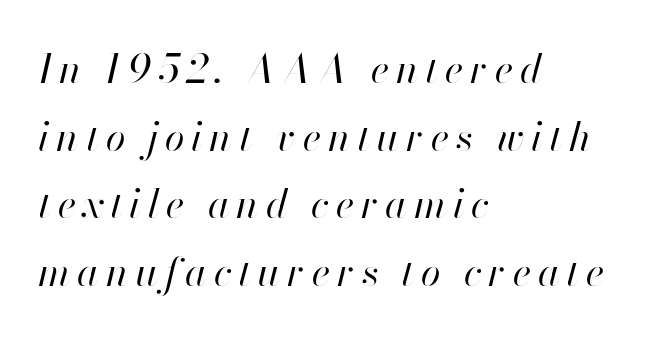
Style check: oblique. In CSS terms this would be text-align: left. What's the leading like? Ordinary, nothing unusual. Each stroke keeps to a modest, everyday thickness or less.
